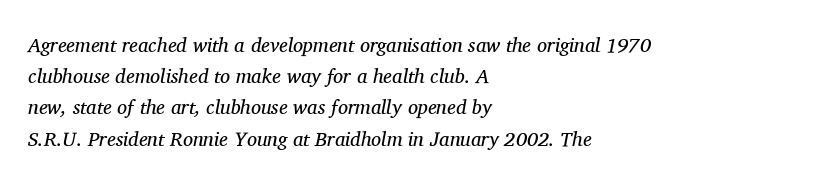
{"italic": "yes", "lean": "right", "slant_degrees": 11, "bold": "no", "underline": "no", "align": "left", "line_spacing": "normal", "line_spacing_ratio": 1.56, "letter_spacing": "normal", "letter_spacing_em": 0.0, "glyph_px": 20}
